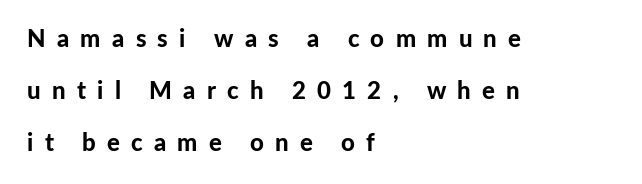
Q: Is the text bold? A: Yes.
Q: Is the text italic (slanted)? A: No, it is upright.
Q: Is the text underlined? A: No.
Q: How is the paragraph aligned? A: Left-aligned.
Q: Is the spacing between letters normal or unusually wide? A: Unusually wide.
Q: Is the spacing between lines tight, normal or loose? A: Loose.
